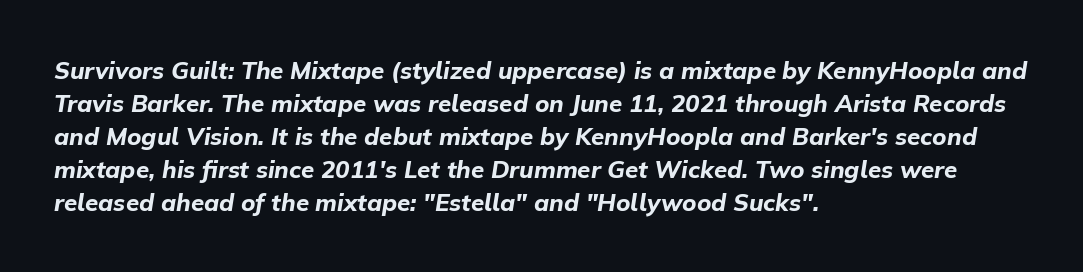
{"italic": "yes", "lean": "right", "slant_degrees": 9, "bold": "yes", "underline": "no", "align": "left", "line_spacing": "normal", "line_spacing_ratio": 1.38, "letter_spacing": "normal", "letter_spacing_em": 0.0, "glyph_px": 24}
